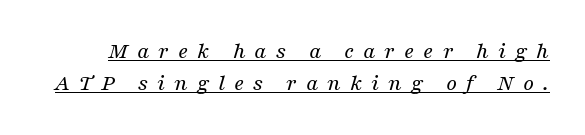
Q: Is the text bold? A: No.
Q: Is the text italic (slanted)? A: Yes, it leans right by about 16 degrees.
Q: Is the text underlined? A: Yes.
Q: Is the spacing between letters normal or unusually wide? A: Unusually wide.
Q: Is the spacing between lines tight, normal or loose? A: Normal.
